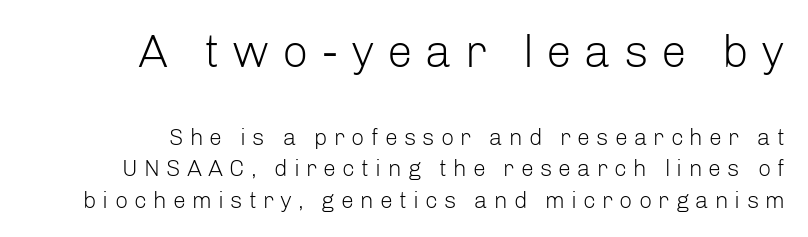
Q: Is the text bold? A: No.
Q: Is the text italic (slanted)? A: No, it is upright.
Q: Is the typeface a serif or a sans-serif typeface? A: Sans-serif.
Q: Is the text underlined? A: No.
Q: How is the paragraph aligned? A: Right-aligned.
Q: Is the spacing between letters normal or unusually wide? A: Unusually wide.
Q: Is the spacing between lines tight, normal or loose? A: Normal.
Q: Which block of text is set in a larger size, the first (top) or the second (bottom)? A: The first (top) one.
Q: Width (condensed, normal, or wide)? A: Normal.
Q: Stroke contrast? A: Low.
Q: x-height? A: Medium.
Q: Monospaced? A: No.
